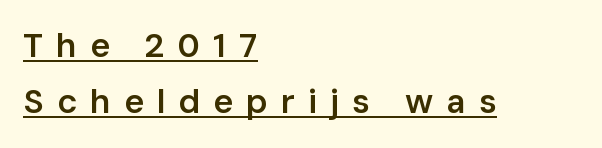
{"serif": "no", "italic": "no", "bold": "semi", "weight": "semibold", "width": "normal", "stroke_contrast": "low", "x_height": "medium", "monospaced": "no", "underline": "yes", "align": "left", "line_spacing": "normal", "line_spacing_ratio": 1.65, "letter_spacing": "wide", "letter_spacing_em": 0.38, "glyph_px": 34}
